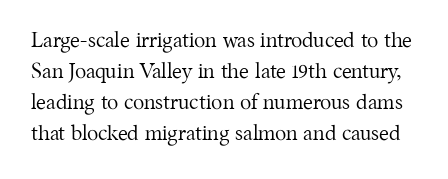
The image shows 21 px text type, upright; set normal line spacing (1.48x), normal letter spacing, not underlined.
